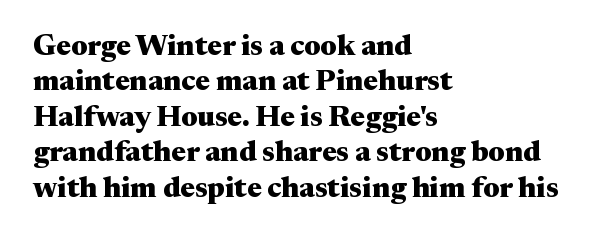
{"serif": "yes", "italic": "no", "bold": "yes", "weight": "heavy", "width": "wide", "stroke_contrast": "medium", "x_height": "medium", "monospaced": "no", "underline": "no", "align": "left", "line_spacing_ratio": 1.22, "letter_spacing": "normal", "letter_spacing_em": 0.0, "glyph_px": 29}
